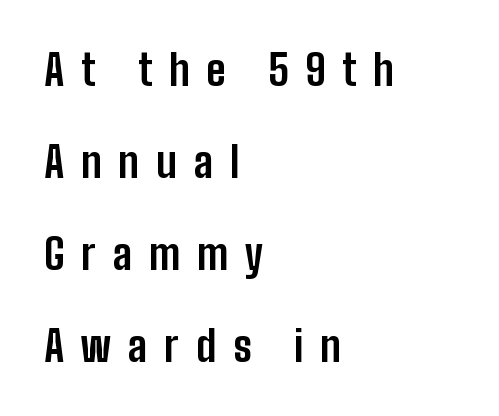
Q: Is the text bold? A: Yes.
Q: Is the text italic (slanted)? A: No, it is upright.
Q: Is the typeface a serif or a sans-serif typeface? A: Sans-serif.
Q: Is the text underlined? A: No.
Q: How is the paragraph aligned? A: Left-aligned.
Q: Is the spacing between letters normal or unusually wide? A: Unusually wide.
Q: Is the spacing between lines tight, normal or loose? A: Loose.
Q: Width (condensed, normal, or wide)? A: Condensed.
Q: Stroke contrast? A: Low.
Q: x-height? A: Medium.
Q: Monospaced? A: No.
